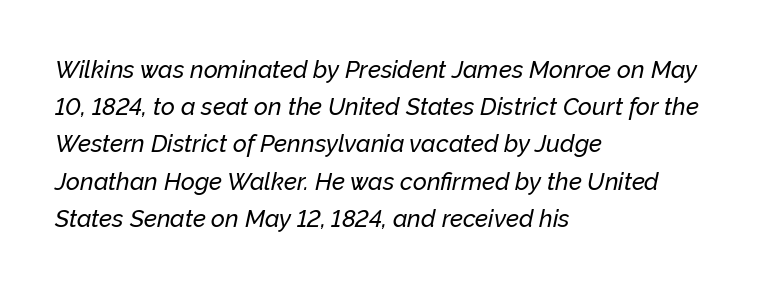
{"italic": "yes", "lean": "right", "slant_degrees": 12, "underline": "no", "align": "left", "line_spacing": "normal", "line_spacing_ratio": 1.55, "letter_spacing": "normal", "letter_spacing_em": 0.0, "glyph_px": 24}
